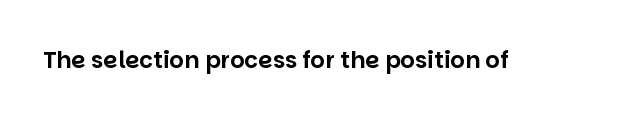
Q: Is the text italic (slanted)? A: No, it is upright.
Q: Is the text underlined? A: No.
Q: Is the spacing between letters normal or unusually wide? A: Normal.
